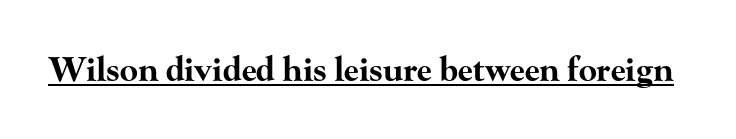
{"serif": "yes", "italic": "no", "bold": "yes", "weight": "bold", "width": "wide", "stroke_contrast": "high", "x_height": "small", "monospaced": "no", "underline": "yes", "letter_spacing": "normal", "letter_spacing_em": 0.0, "glyph_px": 33}
